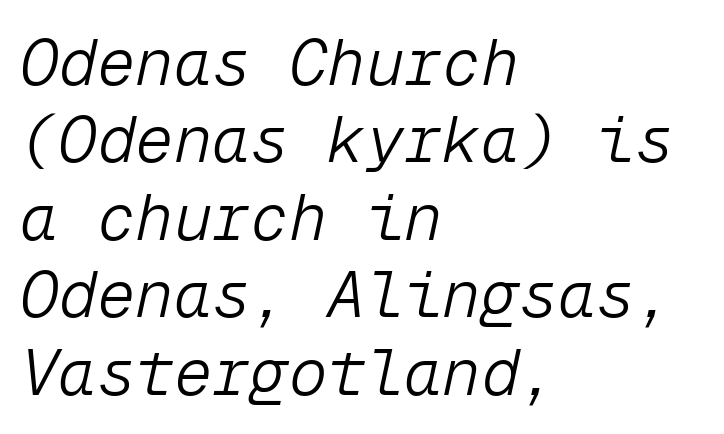
Counters stay open thanks to moderate or lighter strokes. Looks like terminal output: every glyph gets an equal slot. The specimen omits any rule beneath the text block's lines. The setting favours the left margin, as ordinary paragraphs usually do. Caption: standard tracking, unaltered.
